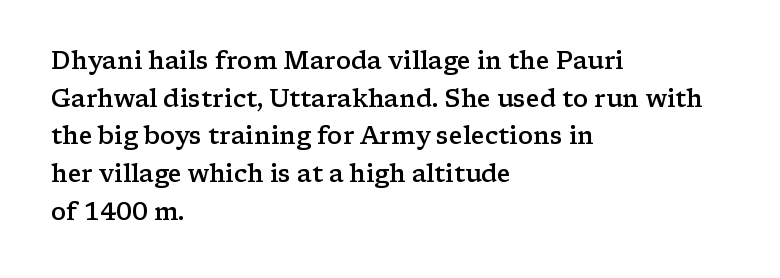
{"italic": "no", "bold": "semi", "underline": "no", "align": "left", "line_spacing": "normal", "line_spacing_ratio": 1.57, "letter_spacing": "normal", "letter_spacing_em": 0.0, "glyph_px": 24}
